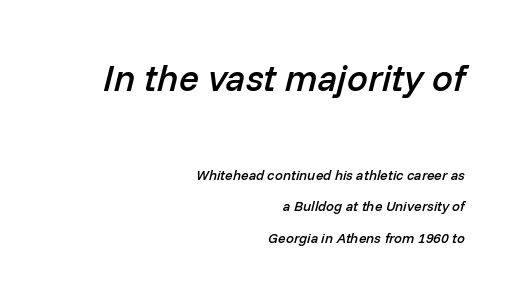
I'd describe the lettering as semibold — firm but not a full bold. These lines are rendered in a variable-pitch font. The text carries the slant typical of an italic or oblique font. Here the glyphs are tracked normally, forming tight word shapes. Typeset ragged left — the right edge is the straight one.
